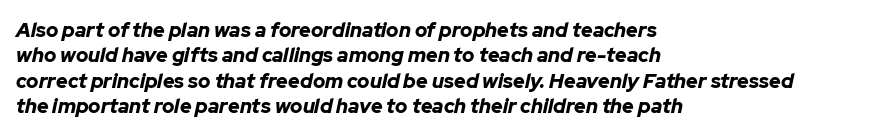
Q: Is the text bold? A: Yes.
Q: Is the text italic (slanted)? A: Yes, it leans right by about 12 degrees.
Q: Is the text underlined? A: No.
Q: How is the paragraph aligned? A: Left-aligned.
Q: Is the spacing between letters normal or unusually wide? A: Normal.
Q: Is the spacing between lines tight, normal or loose? A: Normal.
